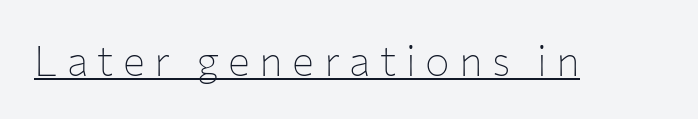
{"serif": "no", "italic": "no", "bold": "no", "weight": "thin", "width": "normal", "stroke_contrast": "low", "x_height": "medium", "monospaced": "no", "underline": "yes", "letter_spacing": "wide", "letter_spacing_em": 0.23, "glyph_px": 41}
